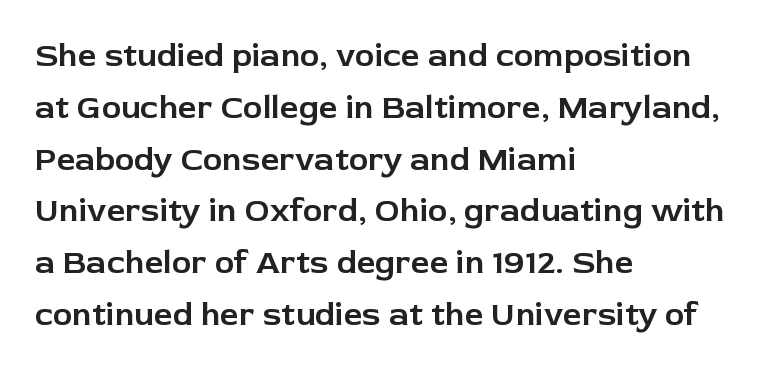
Q: Is the text italic (slanted)? A: No, it is upright.
Q: Is the typeface a serif or a sans-serif typeface? A: Sans-serif.
Q: Is the text underlined? A: No.
Q: How is the paragraph aligned? A: Left-aligned.
Q: Is the spacing between letters normal or unusually wide? A: Normal.
Q: Is the spacing between lines tight, normal or loose? A: Normal.
Q: Width (condensed, normal, or wide)? A: Normal.
Q: Stroke contrast? A: Low.
Q: x-height? A: Medium.
Q: Monospaced? A: No.
